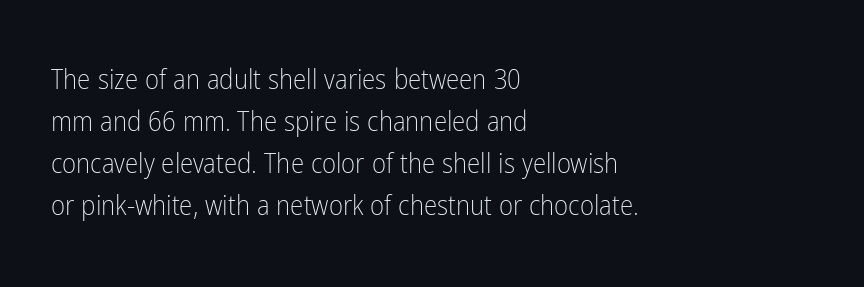
{"italic": "no", "bold": "no", "underline": "no", "align": "left", "line_spacing": "normal", "line_spacing_ratio": 1.56, "letter_spacing": "normal", "letter_spacing_em": 0.0, "glyph_px": 27}
